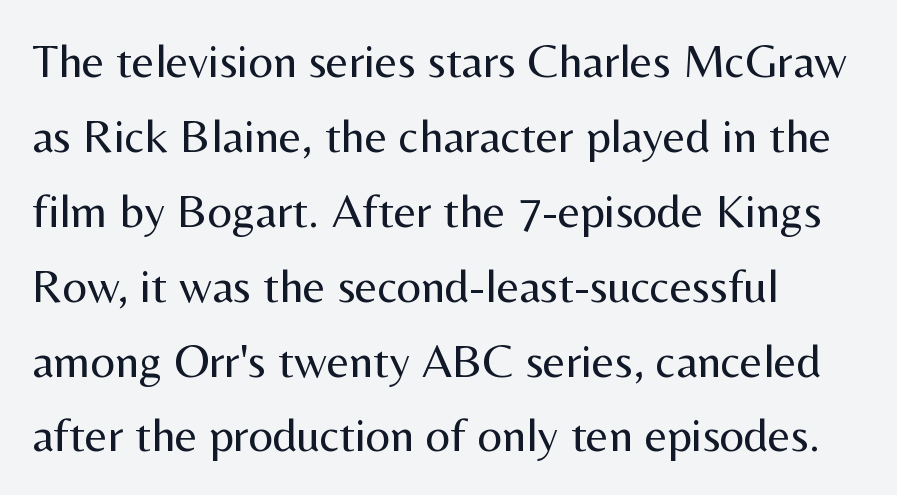
A classic flush-left, rag-right setting is used for this passage. Grotesque or geometric, the face here clearly has no serifs. You could not count columns in this text — the font is proportionally spaced. Is this a heavy cut? Hardly; it is regular or lighter. Does the lettering tilt? It doesn't — this is upright. Line spacing here is normal.
